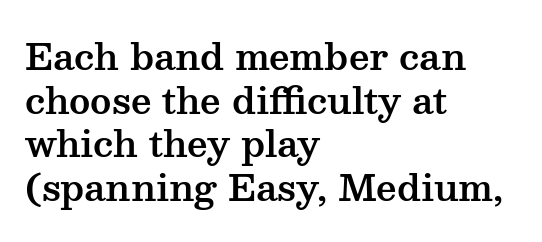
The lines are quadded left. The words here are not underlined. Between one letter and the next there's only the usual sliver of space. Think of a printed novel: that variable character pitch is what you see here.
